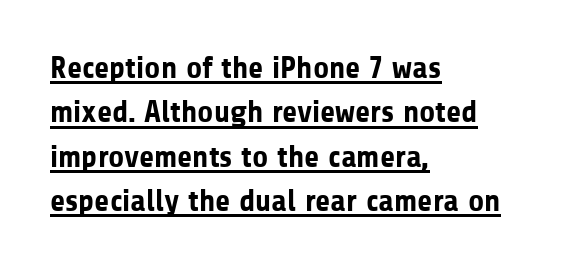
Q: Is the text bold? A: Yes.
Q: Is the text italic (slanted)? A: No, it is upright.
Q: Is the typeface a serif or a sans-serif typeface? A: Sans-serif.
Q: Is the text underlined? A: Yes.
Q: How is the paragraph aligned? A: Left-aligned.
Q: Is the spacing between letters normal or unusually wide? A: Normal.
Q: Is the spacing between lines tight, normal or loose? A: Normal.
Q: Width (condensed, normal, or wide)? A: Normal.
Q: Stroke contrast? A: Low.
Q: x-height? A: Medium.
Q: Monospaced? A: No.
